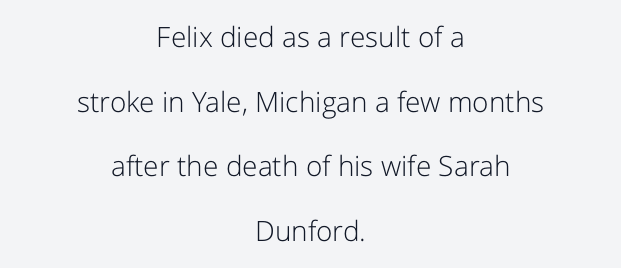
Q: Is the text bold? A: No.
Q: Is the text italic (slanted)? A: No, it is upright.
Q: Is the typeface a serif or a sans-serif typeface? A: Sans-serif.
Q: Is the text underlined? A: No.
Q: How is the paragraph aligned? A: Centered.
Q: Is the spacing between letters normal or unusually wide? A: Normal.
Q: Is the spacing between lines tight, normal or loose? A: Loose.
Q: Width (condensed, normal, or wide)? A: Normal.
Q: Stroke contrast? A: Low.
Q: x-height? A: Medium.
Q: Monospaced? A: No.
